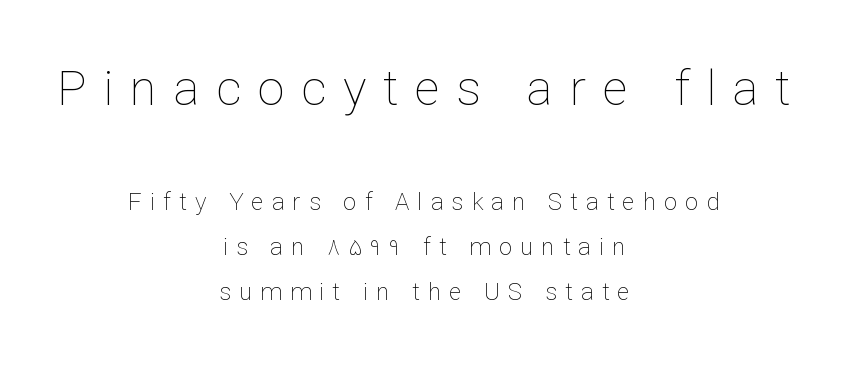
Is the letter spacing exaggerated? Yes — the characters are pushed far apart. Quick note: not italic, upright. The rendering positions every line midway between the sides. Check the space under the baseline: it is left empty.
